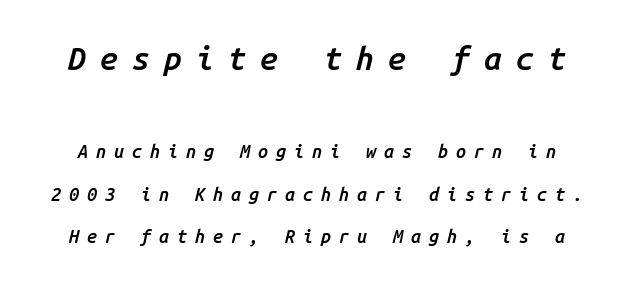
You could fit nearly another row in the gap between these rows. Letters rest on an invisible, unmarked baseline. The letters in the upper block stand taller than those in the block below. Caption: expanded tracking, letters set apart. A typesetter would call this monospace, since all characters share one set width.
